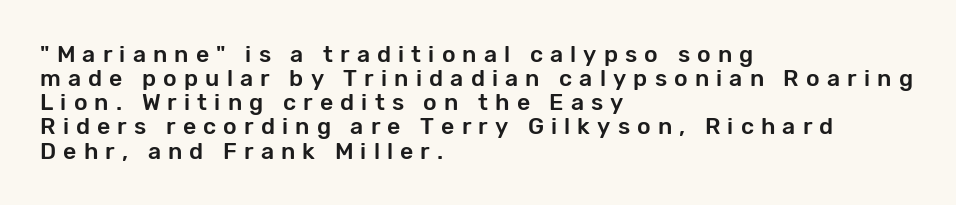
The image shows 23 px text type, upright; set left-aligned, tight line spacing (1.05x), unusually wide letter spacing (+0.31 em), not underlined.
